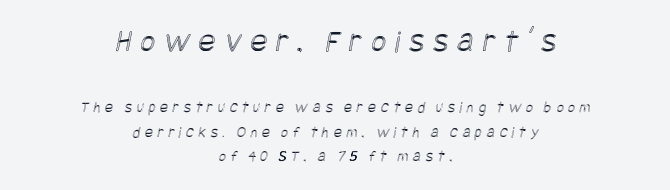
Q: Is the text underlined? A: No.
Q: How is the paragraph aligned? A: Centered.
Q: Is the spacing between letters normal or unusually wide? A: Unusually wide.
Q: Is the spacing between lines tight, normal or loose? A: Normal.
Q: Which block of text is set in a larger size, the first (top) or the second (bottom)? A: The first (top) one.
Q: Width (condensed, normal, or wide)? A: Condensed.
Q: x-height? A: Large.
